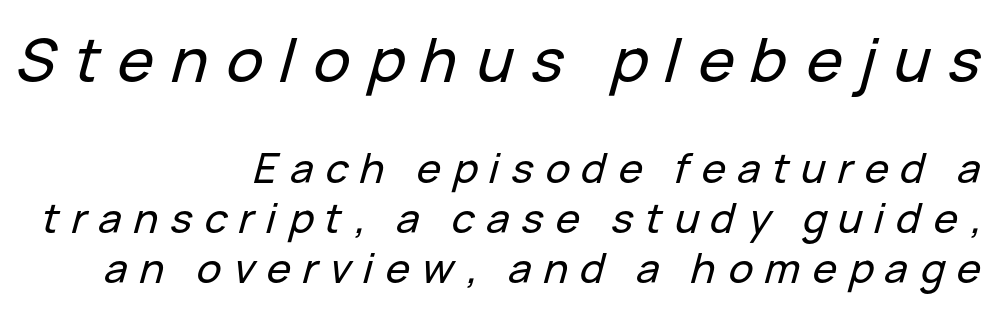
The image shows 61 px text type, italic (leaning right); set right-aligned, line spacing 1.22x, unusually wide letter spacing (+0.29 em), not underlined; the first (top) block is 1.49x larger; low stroke contrast and a medium x-height.
